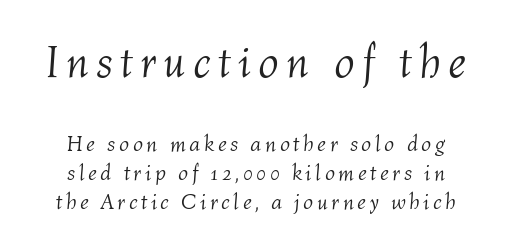
A light-to-regular cut is what we see here. Is the lower block the larger one? No — the upper block carries the bigger type. Normally led — the rows are evenly, conventionally spaced. Think of a printed novel: that variable character pitch is what you see here. Looking at the ascenders, they clearly lean. Any mark beneath the type? The region is blank.
